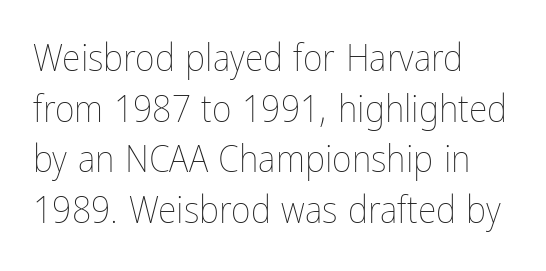
Stroke mass is kept to a normal reading level or below. The rendering anchors every line to the left-hand side. Quick note: interline space is typical. Spacing verdict: proportional, widths tailored to each character. Glyph-to-glyph distance matches everyday printed text.
